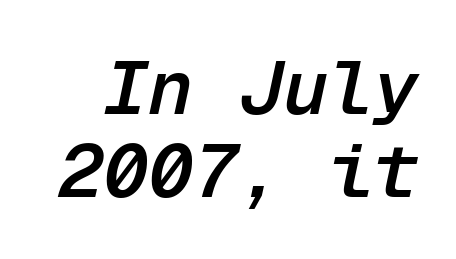
Q: Is the text bold? A: Semi-bold.
Q: Is the text italic (slanted)? A: Yes, it leans right by about 12 degrees.
Q: Is the text underlined? A: No.
Q: Is the spacing between letters normal or unusually wide? A: Normal.
Q: Is the spacing between lines tight, normal or loose? A: Tight.
Q: Width (condensed, normal, or wide)? A: Normal.
Q: Stroke contrast? A: Low.
Q: x-height? A: Medium.
Q: Monospaced? A: Yes.
